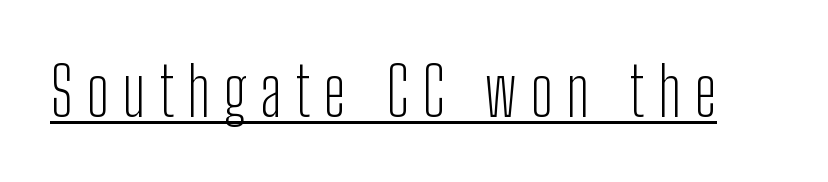
Q: Is the text bold? A: No.
Q: Is the text italic (slanted)? A: No, it is upright.
Q: Is the typeface a serif or a sans-serif typeface? A: Sans-serif.
Q: Is the text underlined? A: Yes.
Q: Is the spacing between letters normal or unusually wide? A: Unusually wide.
Q: Width (condensed, normal, or wide)? A: Condensed.
Q: Stroke contrast? A: Low.
Q: x-height? A: Medium.
Q: Monospaced? A: No.
